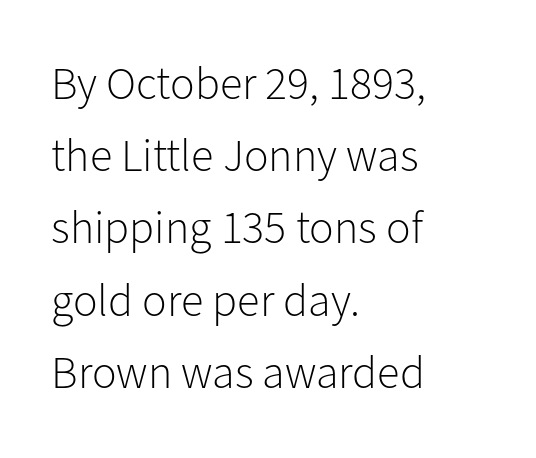
The image shows 46 px light sans-serif type, upright; set left-aligned, normal line spacing (1.57x), normal letter spacing, not underlined; low stroke contrast and a medium x-height.
